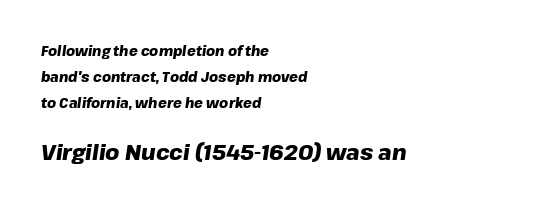
The image shows 22 px bold type, italic (leaning right); set left-aligned, line spacing 1.84x, normal letter spacing, not underlined; the second (bottom) block is 1.57x larger.
